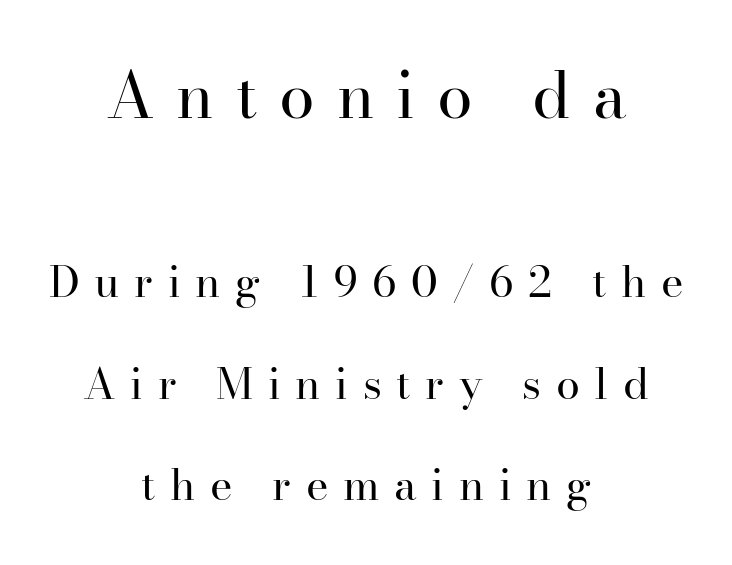
The image shows 64 px regular-weight serif type, upright; set centered, loose line spacing (2.36x), unusually wide letter spacing (+0.34 em), not underlined; the first (top) block is 1.49x larger; high stroke contrast and a small x-height.
